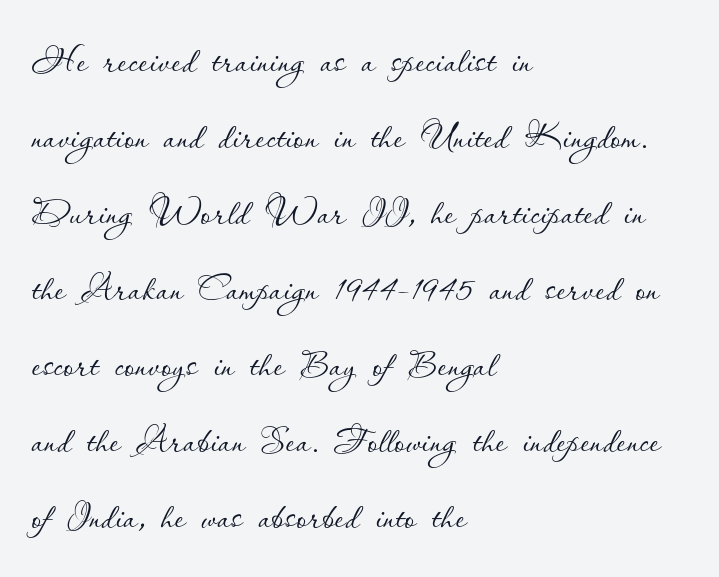
Q: Is the text bold? A: No.
Q: Is the text italic (slanted)? A: Yes.
Q: Is the text underlined? A: No.
Q: How is the paragraph aligned? A: Left-aligned.
Q: Is the spacing between letters normal or unusually wide? A: Normal.
Q: Is the spacing between lines tight, normal or loose? A: Normal.
Q: Width (condensed, normal, or wide)? A: Normal.
Q: Stroke contrast? A: Low.
Q: x-height? A: Small.
Q: Monospaced? A: No.
